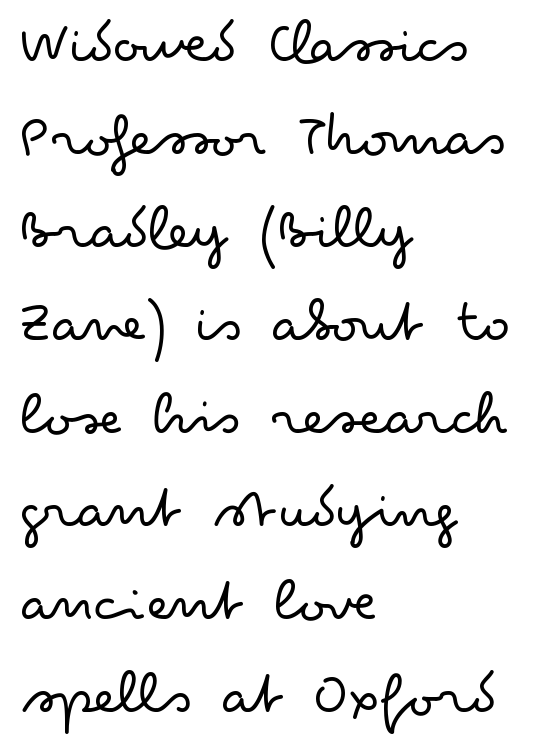
Casual observation: everything's shoved over to the left. Each letter keeps its own natural width here, so spacing adapts to shape. Each row of text sits above clean, open space. Here the glyphs are tracked normally, forming tight word shapes. Posture: straight, roman, zero tilt. Nope, no serifs anywhere on these letters.
